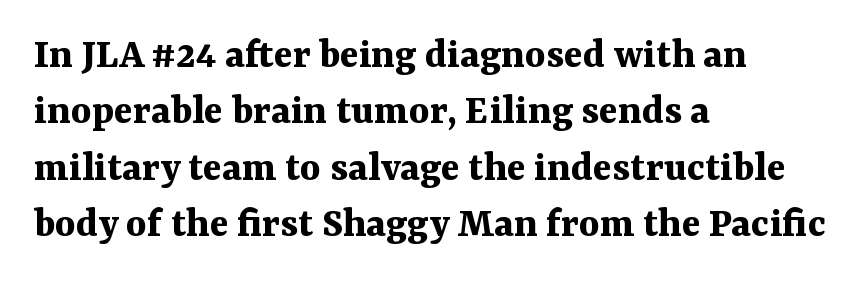
{"serif": "yes", "italic": "no", "bold": "yes", "weight": "bold", "width": "normal", "stroke_contrast": "medium", "x_height": "medium", "monospaced": "no", "underline": "no", "align": "left", "line_spacing": "normal", "line_spacing_ratio": 1.28, "letter_spacing": "normal", "letter_spacing_em": 0.0, "glyph_px": 44}
